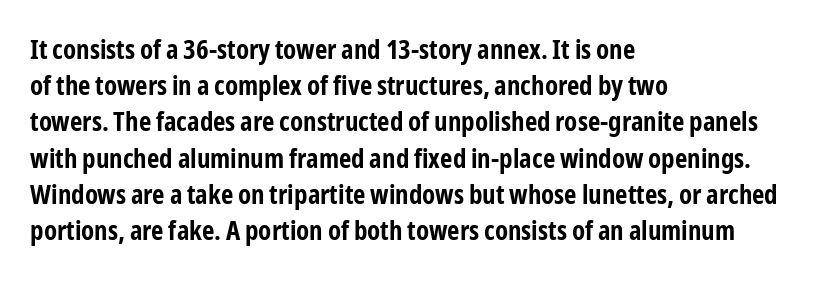
Does the weight exceed regular? Yes, all the way to bold. Inter-character spacing is left at the font's built-in metrics. If you drew a ruler down the left edge, every line would touch it. Only glyphs here, with clear space below each row. This sample keeps an unexceptional amount of space between lines.
